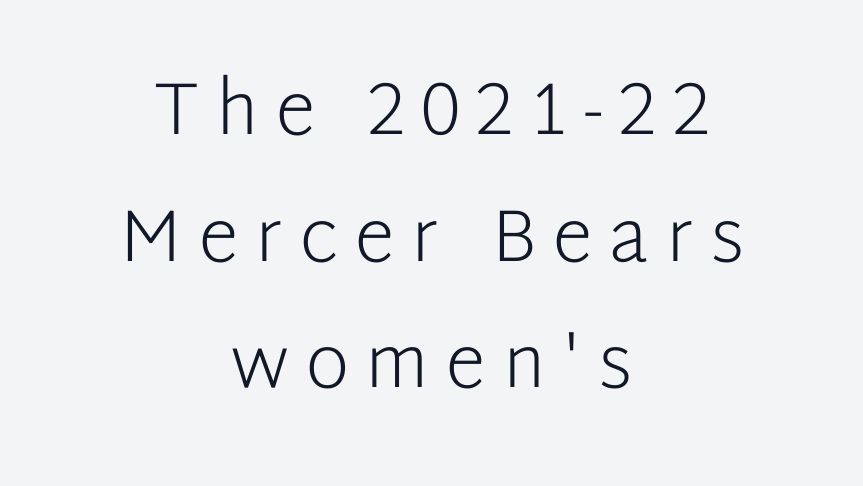
This rendering widens character spacing well past its baseline value. Decoration check: the copy has no underline. A light-to-regular cut is what we see here. Both edges are ragged and mirror each other, which tells us the setting is centered.
